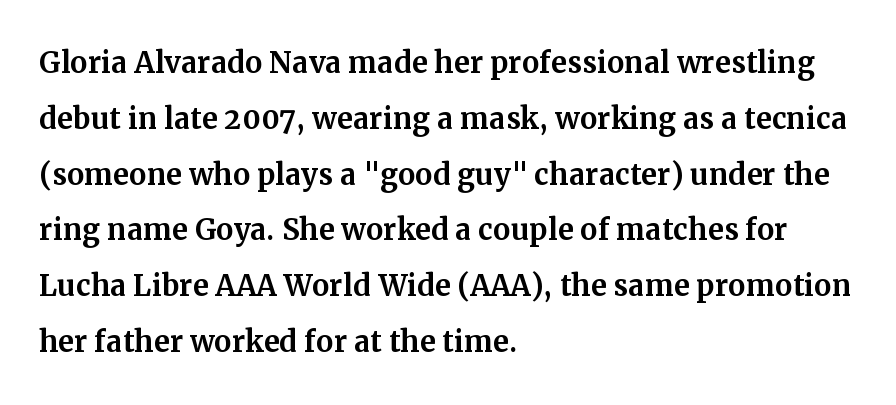
Compared with a centered layout, this one pins lines to the left instead. The face used here is proportionally spaced, like ordinary book or web type. Regular leading. A typesetter would call this zero additional tracking. The letters carry serifs — small finishing strokes at the ends of their stems.
